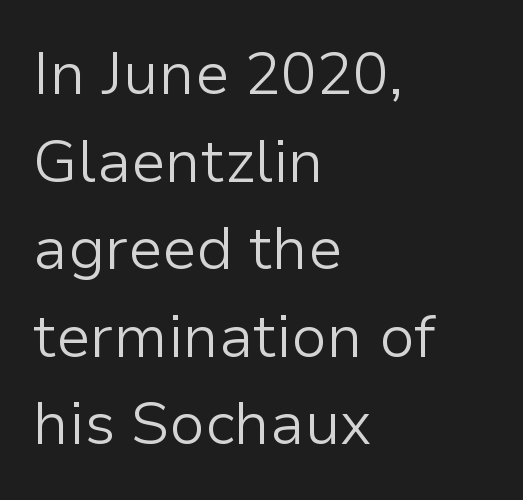
Q: Is the text bold? A: No.
Q: Is the text italic (slanted)? A: No, it is upright.
Q: Is the typeface a serif or a sans-serif typeface? A: Sans-serif.
Q: Is the text underlined? A: No.
Q: How is the paragraph aligned? A: Left-aligned.
Q: Is the spacing between letters normal or unusually wide? A: Normal.
Q: Is the spacing between lines tight, normal or loose? A: Normal.
Q: Width (condensed, normal, or wide)? A: Normal.
Q: Stroke contrast? A: Low.
Q: x-height? A: Medium.
Q: Monospaced? A: No.
